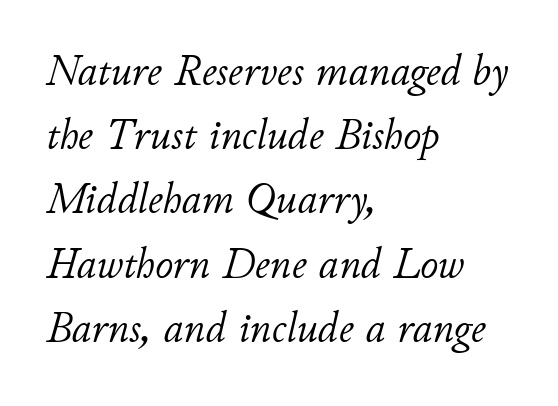
The image shows 44 px light type, italic (leaning right); set left-aligned, normal line spacing (1.46x), normal letter spacing, not underlined; low stroke contrast and a small x-height.
